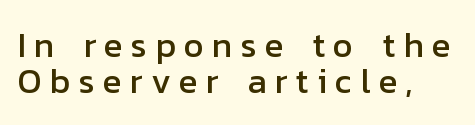
The image shows 35 px sans-serif type, upright; set left-aligned, tight line spacing (1.02x), unusually wide letter spacing (+0.23 em), not underlined; low stroke contrast and a medium x-height.
